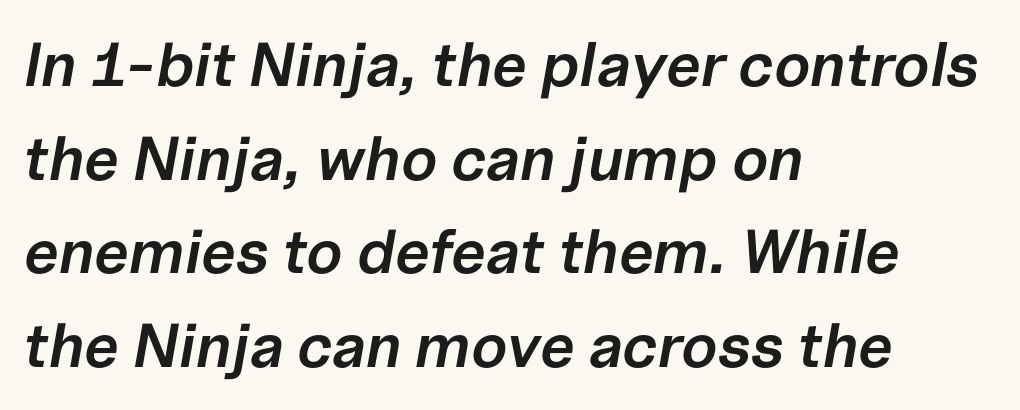
The image shows 62 px semibold type, italic (leaning right); set left-aligned, normal line spacing (1.51x), normal letter spacing, not underlined; low stroke contrast and a medium x-height.
